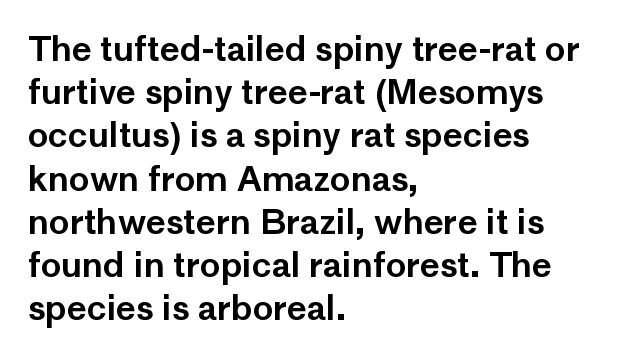
The image shows 34 px sans-serif type, upright; set left-aligned, normal line spacing (1.27x), normal letter spacing, not underlined; low stroke contrast and a medium x-height.
